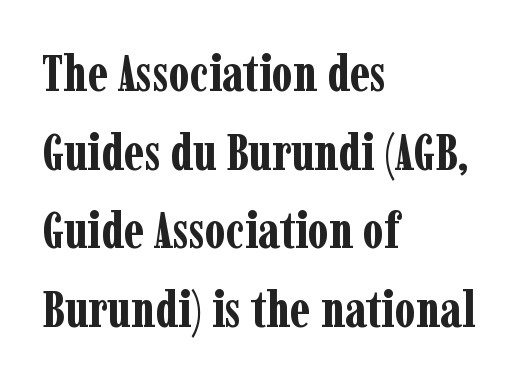
{"serif": "yes", "italic": "no", "bold": "yes", "weight": "bold", "width": "condensed", "stroke_contrast": "low", "x_height": "medium", "monospaced": "no", "underline": "no", "align": "left", "line_spacing": "normal", "line_spacing_ratio": 1.54, "letter_spacing": "normal", "letter_spacing_em": 0.0, "glyph_px": 51}
